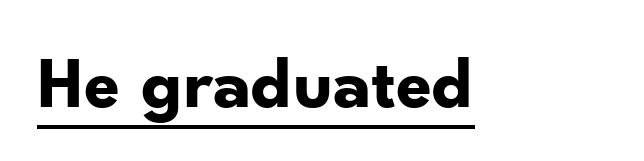
Does the type have serifs? No, each stem ends abruptly. Nothing unusual about the tracking: characters are spaced as the font intends. It's the straight-up-and-down kind of type. As a designer I'd log this as weight 700, bold. The lettering is marked with a stroke running underneath it. Is this a fixed-width face? No — the glyphs have proportional, varying widths.
